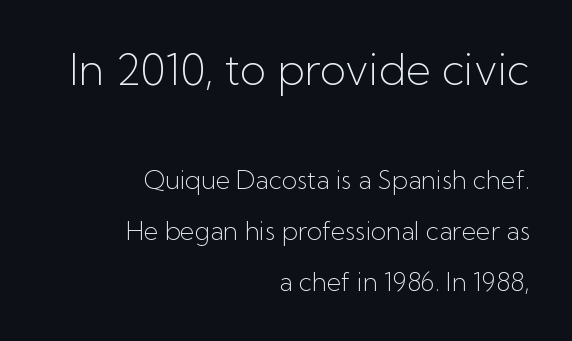
{"serif": "no", "italic": "no", "bold": "no", "weight": "light", "width": "normal", "stroke_contrast": "low", "x_height": "medium", "monospaced": "no", "underline": "no", "align": "right", "line_spacing": "loose", "line_spacing_ratio": 2.04, "letter_spacing": "normal", "letter_spacing_em": 0.0, "larger_block": "first", "size_ratio": 1.72, "glyph_px": 43}
